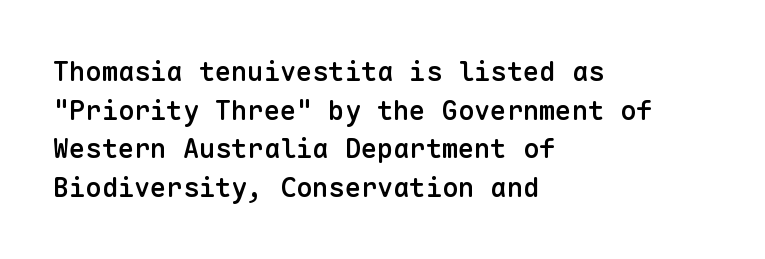
The image shows 27 px text type, upright; set left-aligned, normal line spacing (1.43x), normal letter spacing, not underlined.
